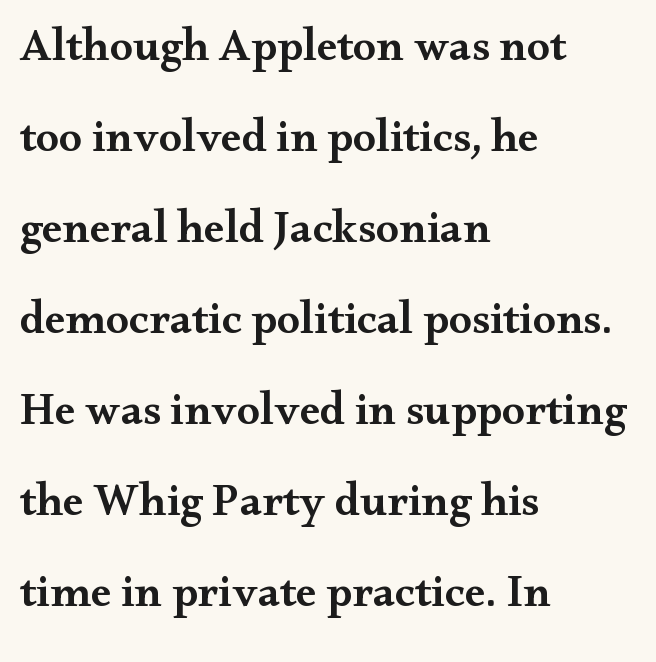
Q: Is the text bold? A: Semi-bold.
Q: Is the text italic (slanted)? A: No, it is upright.
Q: Is the typeface a serif or a sans-serif typeface? A: Serif.
Q: Is the text underlined? A: No.
Q: How is the paragraph aligned? A: Left-aligned.
Q: Is the spacing between letters normal or unusually wide? A: Normal.
Q: Is the spacing between lines tight, normal or loose? A: Loose.
Q: Width (condensed, normal, or wide)? A: Wide.
Q: Stroke contrast? A: Medium.
Q: x-height? A: Small.
Q: Monospaced? A: No.
